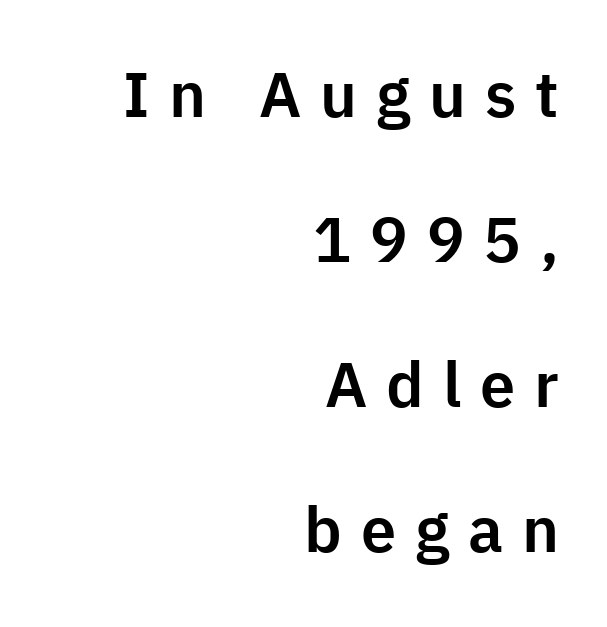
The image shows 63 px sans-serif type, upright; set right-aligned, loose line spacing (2.3x), unusually wide letter spacing (+0.3 em), not underlined; low stroke contrast and a medium x-height.
